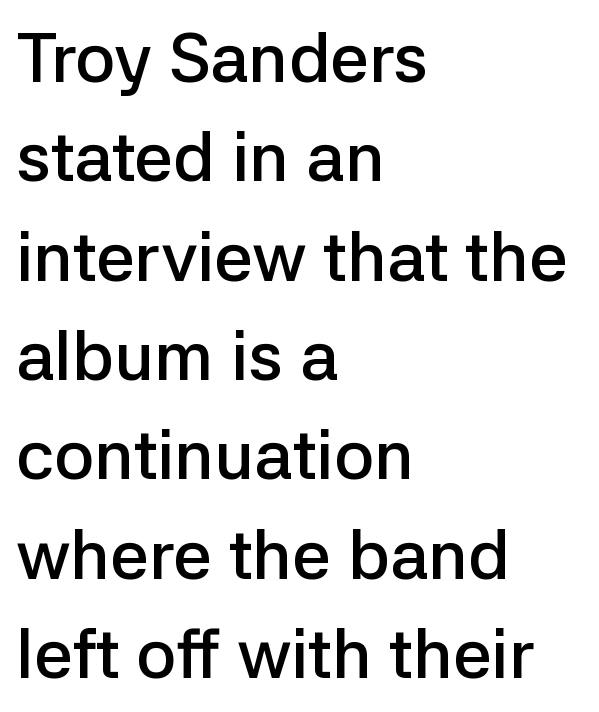
Lines of text with bare space underneath. Whoever set this chose a conventional vertical rhythm. This sample has the flowing, uneven cadence of proportional lettering. Firm but not heavy-handed strokes: this text is semibold. These lines were composed using upright roman letters.
